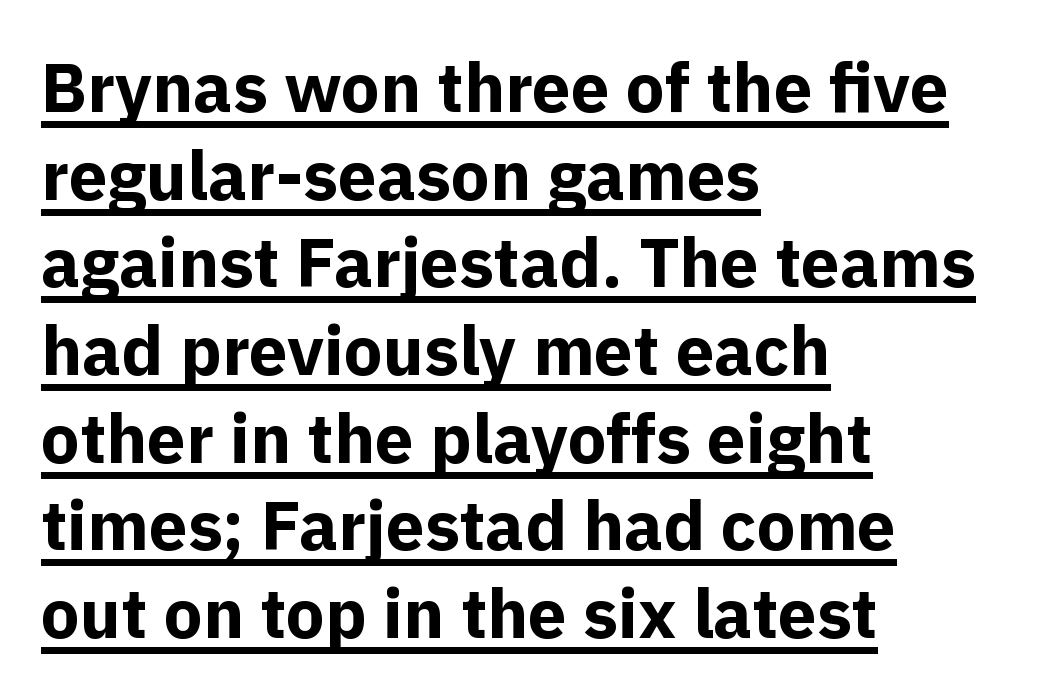
Look at the tracking — it's just the regular setting, nothing added. The passage shown is typed in a proportional face where columns would drift. The letters stand straight up with perfectly vertical stems. Chunky letters — that's bold for sure. Does the copy run flush right? No — it runs flush left.
